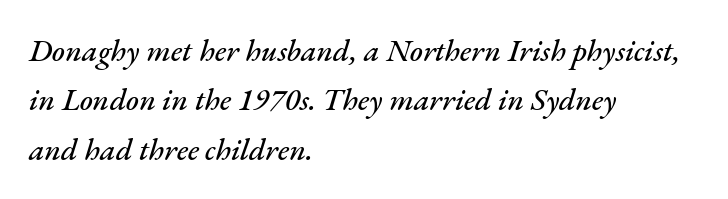
The image shows 31 px text type, italic (leaning right); set left-aligned, normal line spacing (1.59x), normal letter spacing, not underlined; medium stroke contrast and a small x-height.
